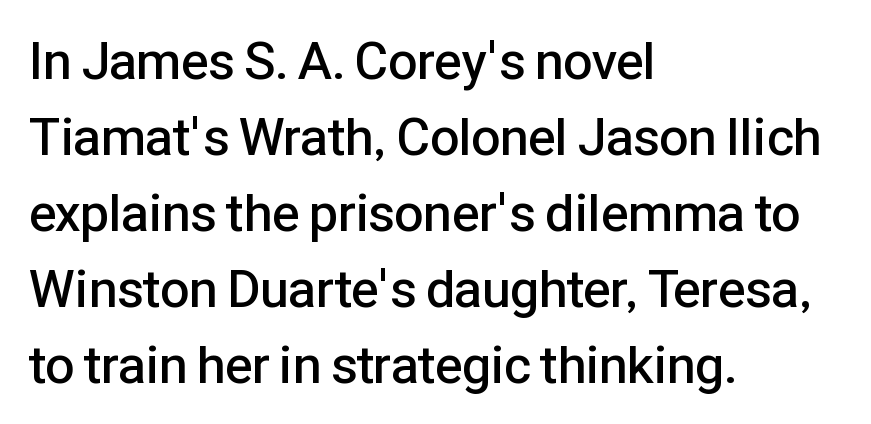
{"serif": "no", "italic": "no", "bold": "semi", "weight": "semibold", "width": "normal", "stroke_contrast": "low", "x_height": "medium", "monospaced": "no", "underline": "no", "align": "left", "line_spacing": "normal", "line_spacing_ratio": 1.46, "letter_spacing": "normal", "letter_spacing_em": 0.0, "glyph_px": 52}
